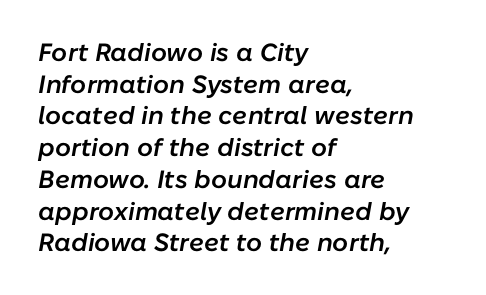
Q: Is the text bold? A: Semi-bold.
Q: Is the text italic (slanted)? A: Yes, it leans right by about 10 degrees.
Q: Is the text underlined? A: No.
Q: How is the paragraph aligned? A: Left-aligned.
Q: Is the spacing between letters normal or unusually wide? A: Normal.
Q: Is the spacing between lines tight, normal or loose? A: Normal.
